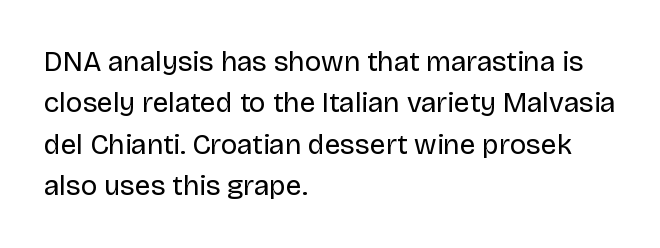
This sample keeps an unexceptional amount of space between lines. The text was rendered using a sans face with plain stroke endings. Just letters on the line, the space beneath them empty. Every character sits straight up, as roman type does. Here the designer chose a conventional face with non-uniform glyph widths.
